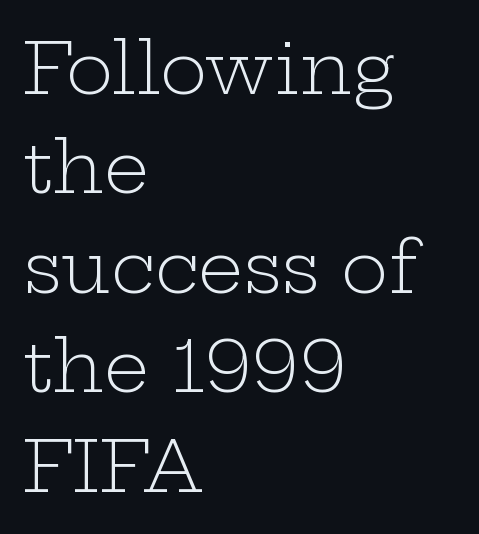
The image shows 71 px light, wide serif type, upright; set left-aligned, normal line spacing (1.4x), normal letter spacing, not underlined; low stroke contrast and a medium x-height.
